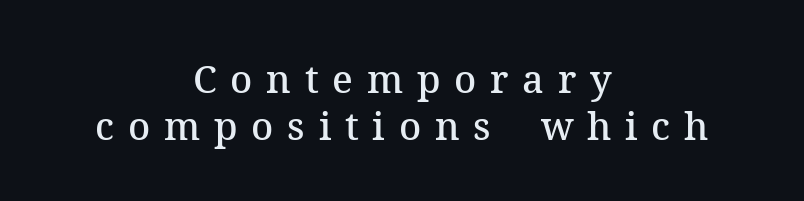
The rag falls on both sides of this text block equally. Serif or sans? Serif — the stroke terminals have little feet. The line texture is sparse and dotted thanks to wide tracking. Strokes here are thickened, but only to semibold level. The glyphs are unaccompanied by any horizontal stroke below them.
